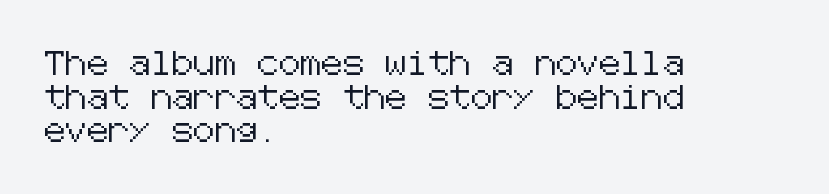
{"italic": "no", "underline": "no", "align": "left", "line_spacing": "normal", "line_spacing_ratio": 1.4, "letter_spacing": "normal", "letter_spacing_em": 0.0, "glyph_px": 24}
